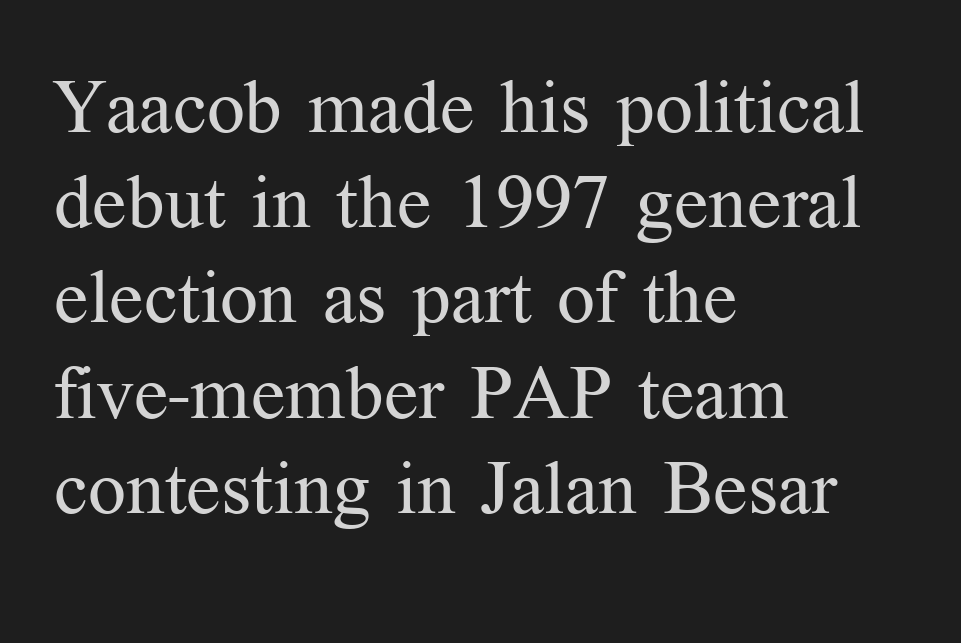
{"serif": "yes", "italic": "no", "bold": "no", "weight": "regular", "width": "normal", "stroke_contrast": "medium", "x_height": "medium", "monospaced": "no", "underline": "no", "align": "left", "line_spacing": "normal", "line_spacing_ratio": 1.27, "letter_spacing": "normal", "letter_spacing_em": 0.0, "glyph_px": 75}
